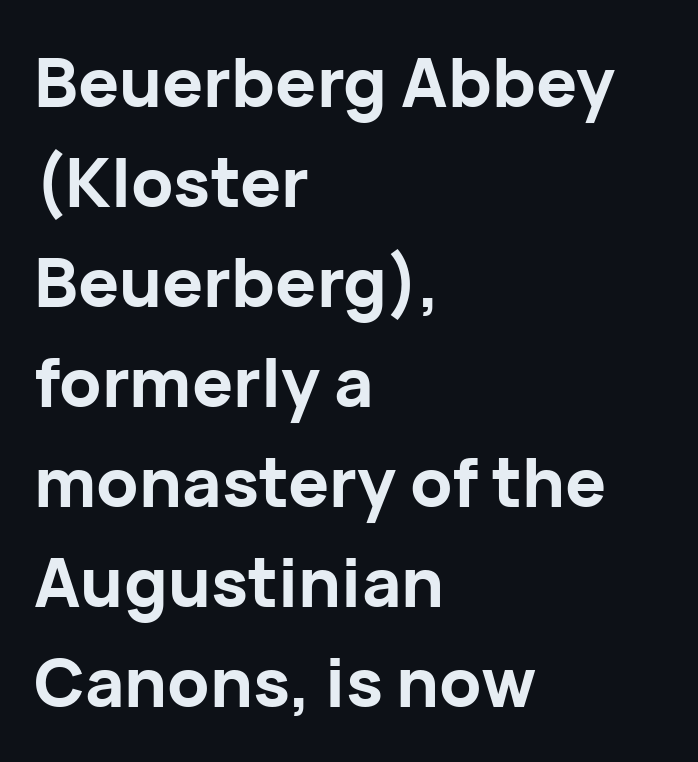
Q: Is the text bold? A: Yes.
Q: Is the text italic (slanted)? A: No, it is upright.
Q: Is the typeface a serif or a sans-serif typeface? A: Sans-serif.
Q: Is the text underlined? A: No.
Q: How is the paragraph aligned? A: Left-aligned.
Q: Is the spacing between letters normal or unusually wide? A: Normal.
Q: Is the spacing between lines tight, normal or loose? A: Normal.
Q: Width (condensed, normal, or wide)? A: Normal.
Q: Stroke contrast? A: Low.
Q: x-height? A: Medium.
Q: Monospaced? A: No.
